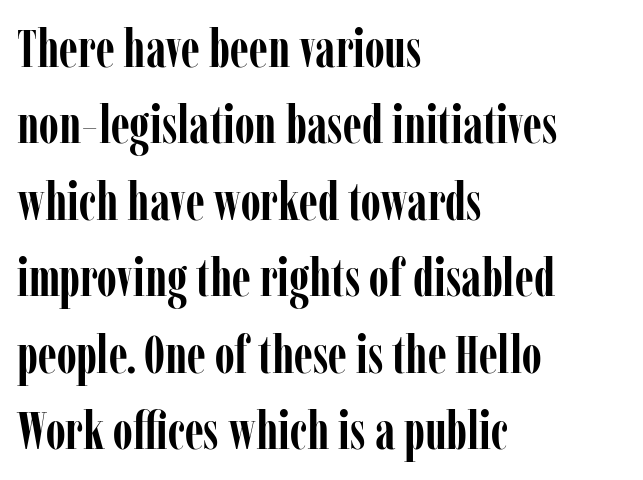
Q: Is the text bold? A: Yes.
Q: Is the text italic (slanted)? A: No, it is upright.
Q: Is the typeface a serif or a sans-serif typeface? A: Serif.
Q: Is the text underlined? A: No.
Q: How is the paragraph aligned? A: Left-aligned.
Q: Is the spacing between letters normal or unusually wide? A: Normal.
Q: Is the spacing between lines tight, normal or loose? A: Normal.
Q: Width (condensed, normal, or wide)? A: Condensed.
Q: Stroke contrast? A: Low.
Q: x-height? A: Medium.
Q: Monospaced? A: No.
